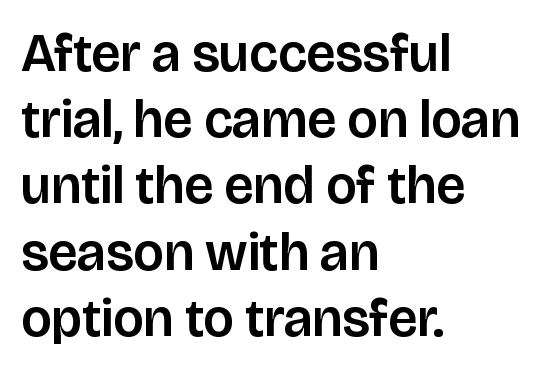
{"serif": "no", "italic": "no", "width": "normal", "stroke_contrast": "low", "x_height": "large", "monospaced": "no", "underline": "no", "align": "left", "line_spacing": "normal", "line_spacing_ratio": 1.25, "letter_spacing": "normal", "letter_spacing_em": 0.0, "glyph_px": 53}
